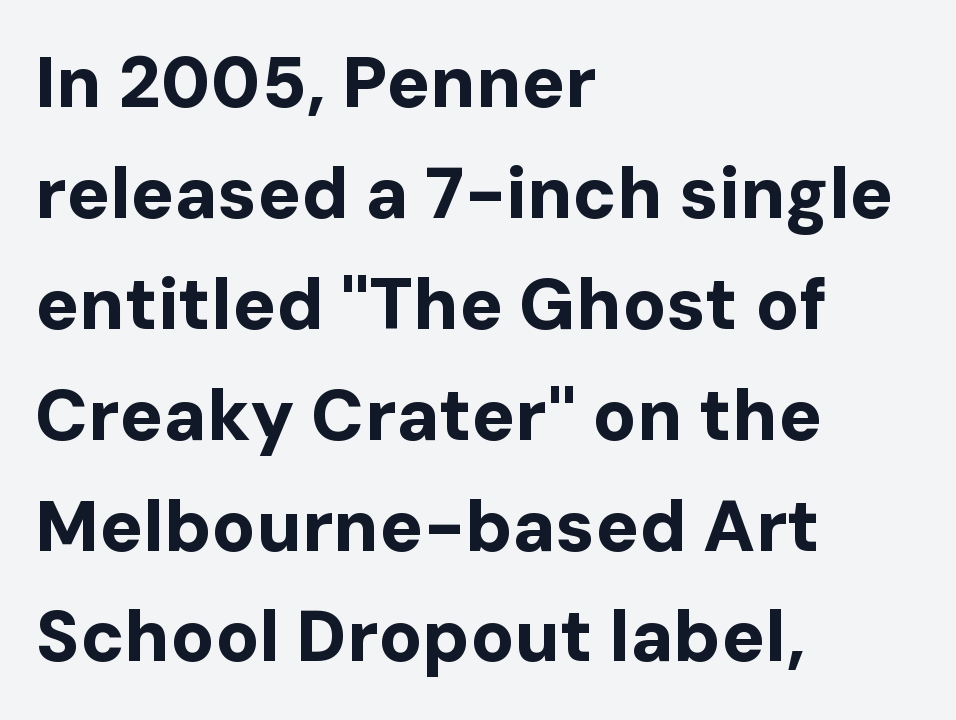
The rows are spaced the way most documents space them. The letters stand straight up with perfectly vertical stems. Horizontal alignment here is leftward, the default for most running prose. I'd call this a sans setting — the letters go barefoot.
